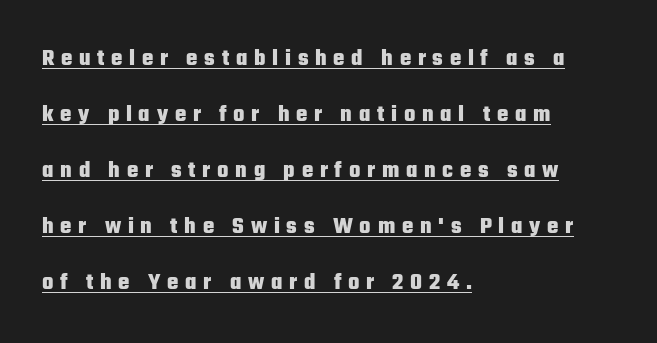
The image shows 24 px bold type, upright; set left-aligned, loose line spacing (2.33x), unusually wide letter spacing (+0.28 em), underlined.
